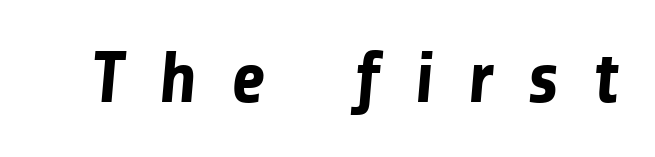
The image shows 73 px bold sans-serif type; set unusually wide letter spacing (+0.47 em), not underlined; low stroke contrast and a medium x-height.
